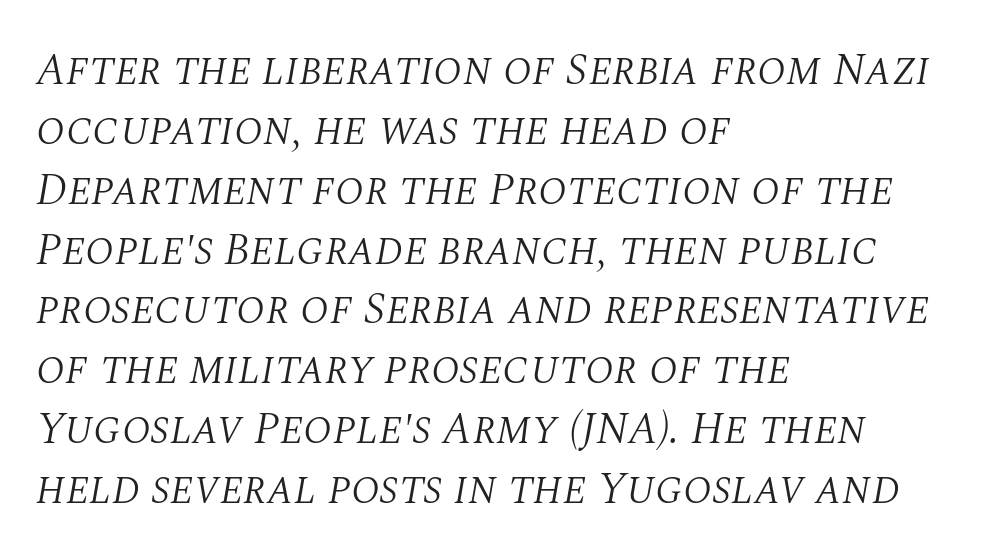
I'd call this a serif setting — the letters wear small feet. Is this a heavy cut? Hardly; it is regular or lighter. These lines keep a tight, regular rhythm from letter to letter. The passage is arranged the way most books set body copy — flush left.
